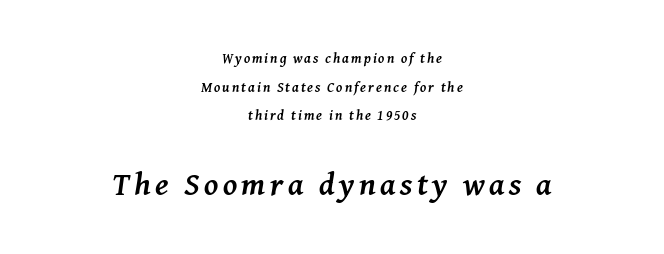
The image shows 32 px semibold serif type, italic (leaning right); set centered, loose line spacing (2.05x), not underlined; the second (bottom) block is 2.29x larger; medium stroke contrast and a medium x-height.
